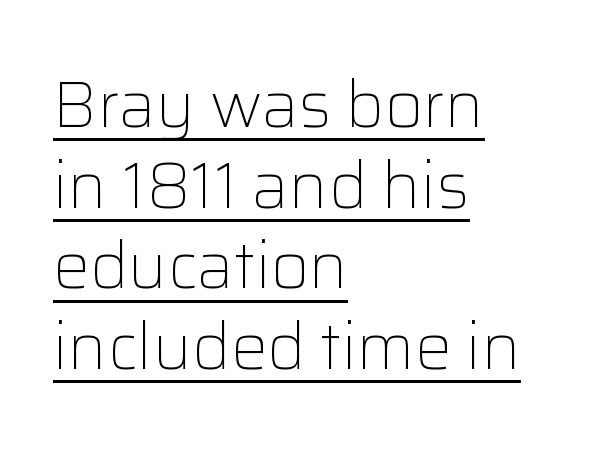
Glyph-to-glyph distance matches everyday printed text. Characters remain perfectly vertical along every line. You can tell from the bare stems that sans-serif type was used. Is this a fixed-width face? No — the glyphs have proportional, varying widths. This reads as an unemphasized weight, regular at the heaviest.
